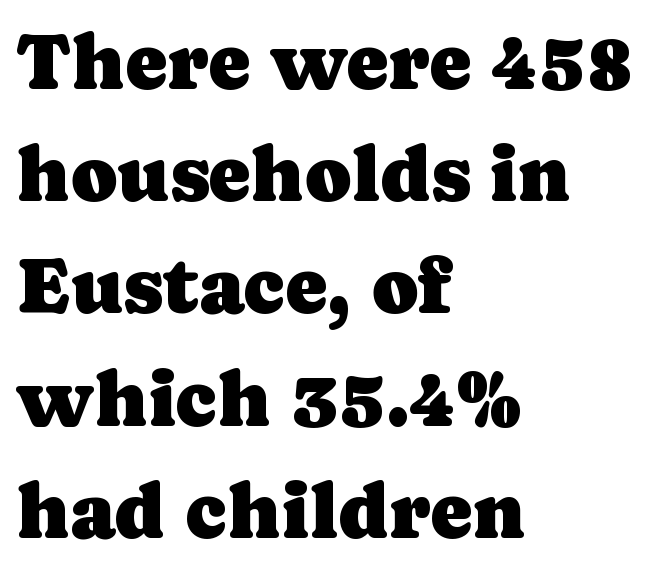
To sum up the face: it has serifs. These lines stack with their left ends in a neat column. Students, note that the glyphs here touch the page at normal intervals. What's the leading like? Ordinary, nothing unusual. The rendering uses natural spacing where letterforms have individual widths. Posture: upright roman.
